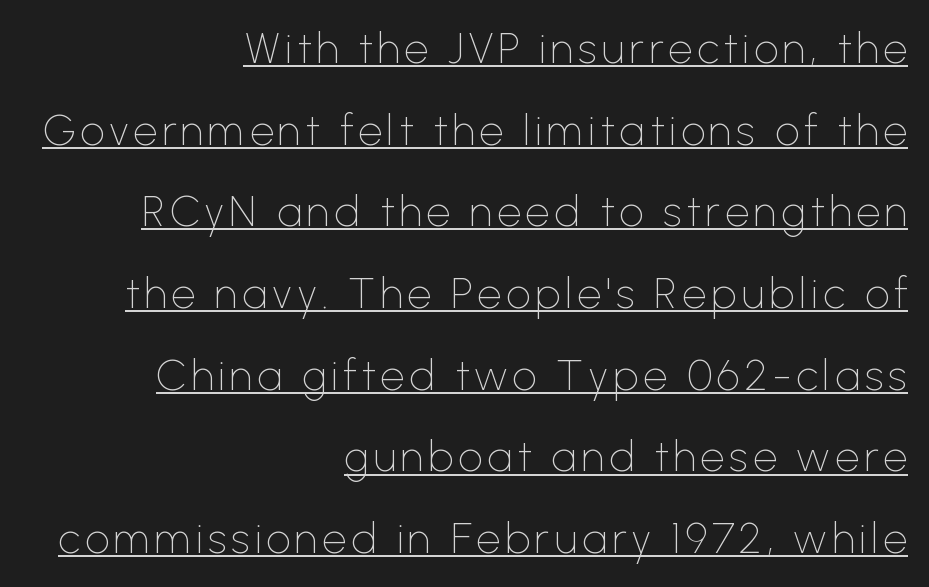
The font sits on the lighter half of the weight spectrum, regular included. This rendering uses right alignment, leaving the left contour irregular. Upright lettering throughout. Here the designer chose a conventional face with non-uniform glyph widths.
